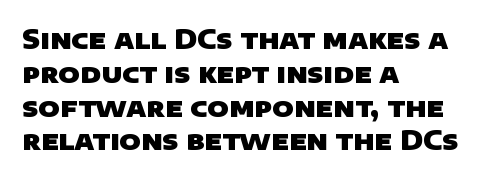
The image shows 26 px bold type; set left-aligned, normal line spacing (1.3x), normal letter spacing, not underlined.
